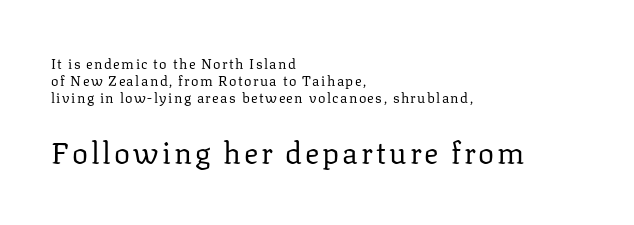
The image shows 30 px regular-weight serif type, upright; set left-aligned, line spacing 1.22x, not underlined; the second (bottom) block is 2.14x larger; low stroke contrast and a medium x-height.
